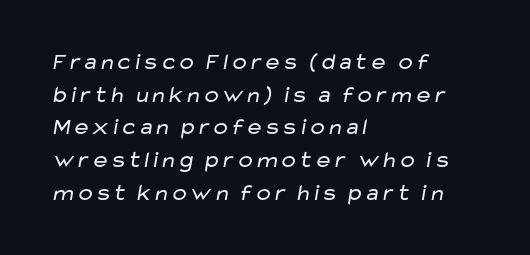
Q: Is the text bold? A: No.
Q: Is the text underlined? A: No.
Q: How is the paragraph aligned? A: Left-aligned.
Q: Is the spacing between letters normal or unusually wide? A: Normal.
Q: Is the spacing between lines tight, normal or loose? A: Normal.
